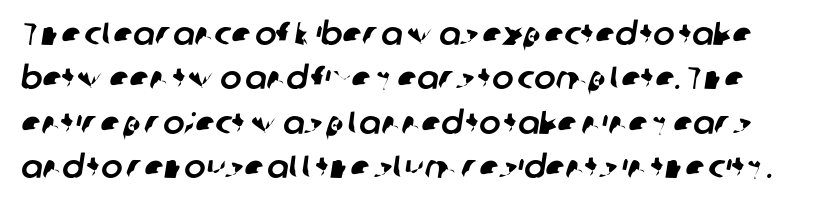
The image shows 32 px sans-serif type; set normal line spacing (1.39x), normal letter spacing, not underlined; low stroke contrast and a medium x-height.
